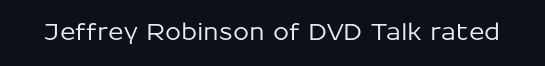
Each word holds together tightly as a unit, with standard inter-letter gaps. Posture: upright roman. The specimen omits any rule beneath the text block's lines.
